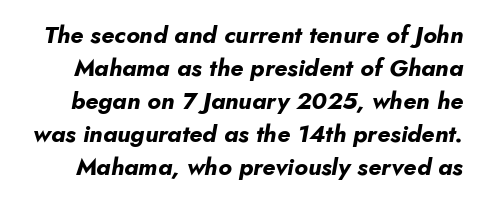
Q: Is the text bold? A: Yes.
Q: Is the text italic (slanted)? A: Yes, it leans right by about 10 degrees.
Q: Is the text underlined? A: No.
Q: Is the spacing between letters normal or unusually wide? A: Normal.
Q: Is the spacing between lines tight, normal or loose? A: Normal.
